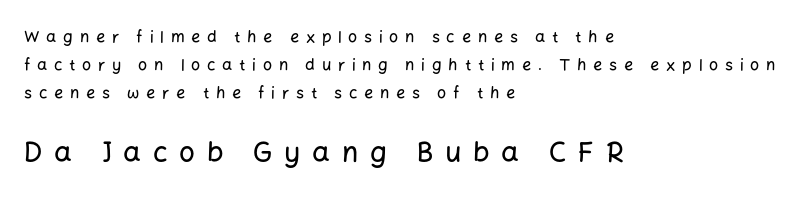
Leftover space on each line is placed entirely after the last word. Are there feet on the stems? There aren't — it's a sans. In terms of letterspacing, this is a distinctly airy, spread setting. This is the regular roman posture of the typeface. Is the lower block the larger one? Yes — the lower block carries the bigger type. Nobody drew a line under any word here.
